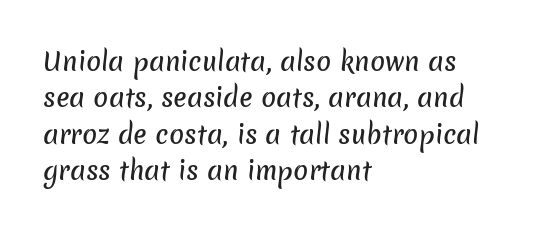
Quick note: interline space is typical. In CSS terms this would be text-align: left. Tracking here is standard; glyphs follow each other at the usual distance. Glance below the letters and you will spot only blank space.
